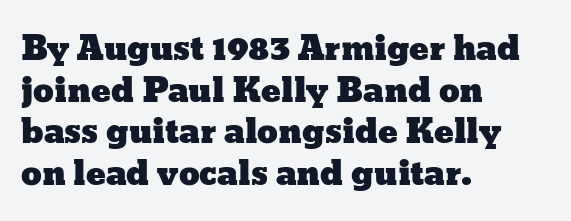
The string is rendered with underlining switched off. Honestly, the letter spacing is just normal — you wouldn't notice it. Do the characters align in a grid? No, the font is proportional. Rows of type keep a routine distance in the vertical direction. In terms of posture, this sample is upright. Where is the straight margin? On the left.
